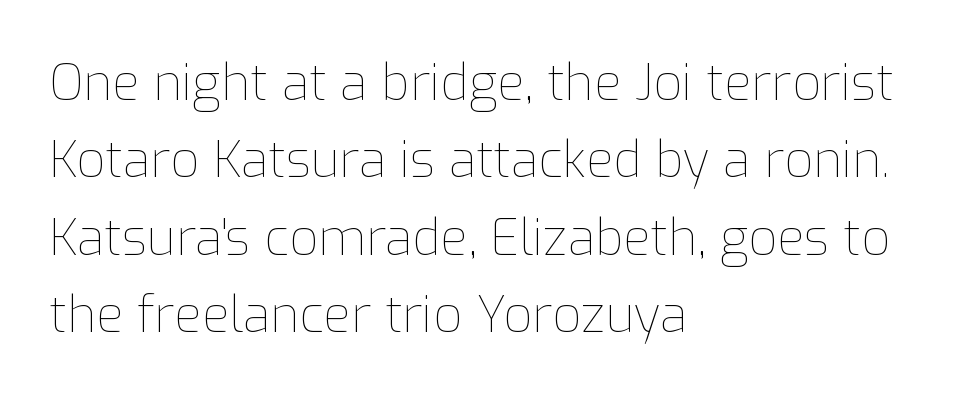
You can tell it's not italic because the verticals are truly vertical. Regarding leading, the lines here are spaced in the standard way. The face used here is proportionally spaced, like ordinary book or web type. Stroke mass is kept to a normal reading level or below. Nobody drew a line under any word here.
